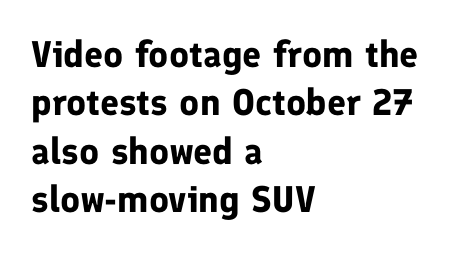
{"serif": "no", "italic": "no", "bold": "yes", "weight": "bold", "width": "normal", "stroke_contrast": "low", "x_height": "medium", "monospaced": "no", "underline": "no", "align": "left", "line_spacing": "normal", "line_spacing_ratio": 1.31, "letter_spacing": "normal", "letter_spacing_em": 0.0, "glyph_px": 37}
